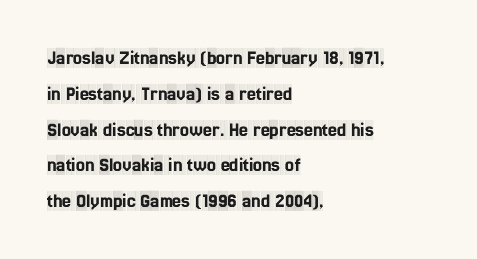
Q: Is the text italic (slanted)? A: No, it is upright.
Q: Is the text underlined? A: No.
Q: How is the paragraph aligned? A: Left-aligned.
Q: Is the spacing between letters normal or unusually wide? A: Normal.
